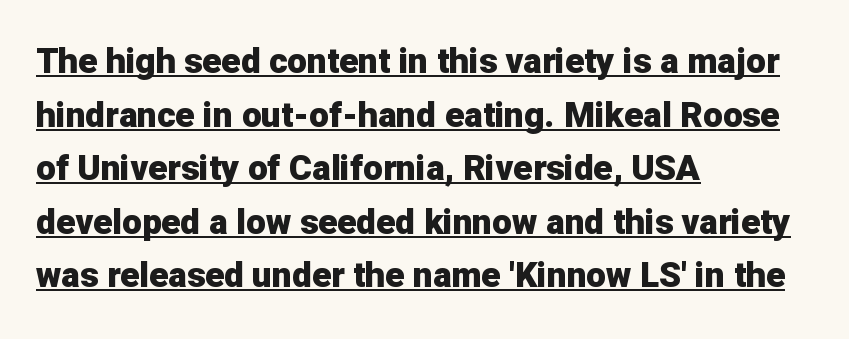
The image shows 35 px heavy sans-serif type, upright; set left-aligned, normal line spacing (1.53x), normal letter spacing, underlined; low stroke contrast and a medium x-height.
